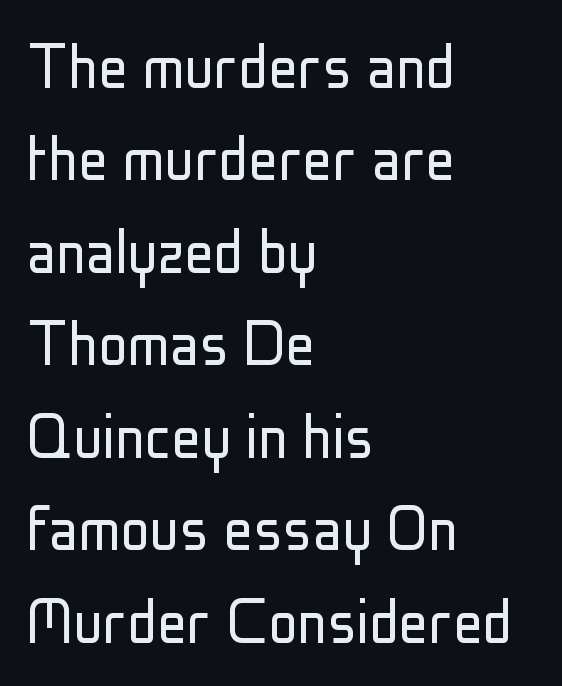
Q: Is the text bold? A: No.
Q: Is the text italic (slanted)? A: No, it is upright.
Q: Is the typeface a serif or a sans-serif typeface? A: Sans-serif.
Q: Is the text underlined? A: No.
Q: How is the paragraph aligned? A: Left-aligned.
Q: Is the spacing between letters normal or unusually wide? A: Normal.
Q: Is the spacing between lines tight, normal or loose? A: Normal.
Q: Width (condensed, normal, or wide)? A: Condensed.
Q: Stroke contrast? A: Low.
Q: x-height? A: Medium.
Q: Monospaced? A: No.
